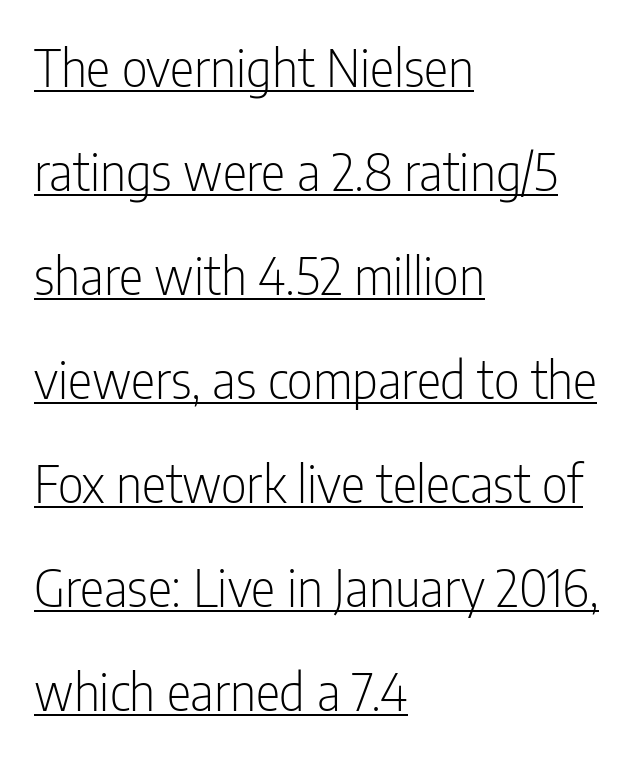
Q: Is the text bold? A: No.
Q: Is the text italic (slanted)? A: No, it is upright.
Q: Is the typeface a serif or a sans-serif typeface? A: Sans-serif.
Q: Is the text underlined? A: Yes.
Q: How is the paragraph aligned? A: Left-aligned.
Q: Is the spacing between letters normal or unusually wide? A: Normal.
Q: Is the spacing between lines tight, normal or loose? A: Loose.
Q: Width (condensed, normal, or wide)? A: Condensed.
Q: Stroke contrast? A: Low.
Q: x-height? A: Medium.
Q: Monospaced? A: No.
